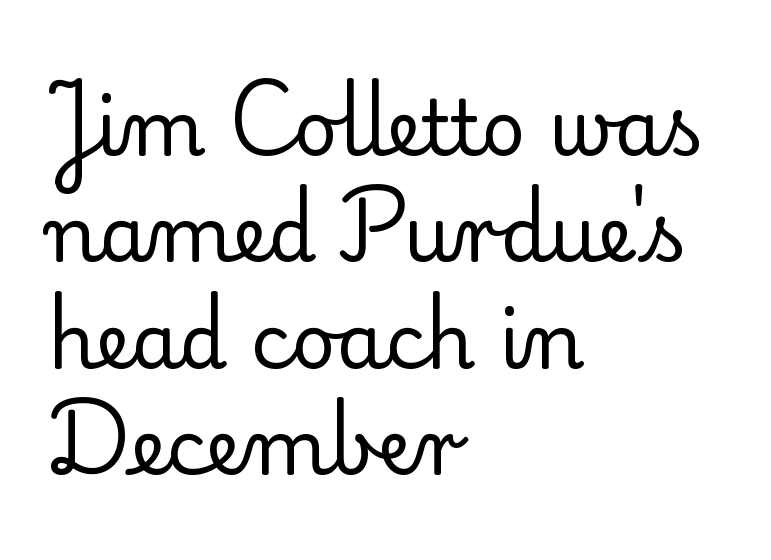
Q: Is the text bold? A: No.
Q: Is the text italic (slanted)? A: No, it is upright.
Q: Is the typeface a serif or a sans-serif typeface? A: Serif.
Q: Is the text underlined? A: No.
Q: How is the paragraph aligned? A: Left-aligned.
Q: Is the spacing between letters normal or unusually wide? A: Normal.
Q: Is the spacing between lines tight, normal or loose? A: Normal.
Q: Width (condensed, normal, or wide)? A: Normal.
Q: Stroke contrast? A: Low.
Q: x-height? A: Small.
Q: Monospaced? A: No.
